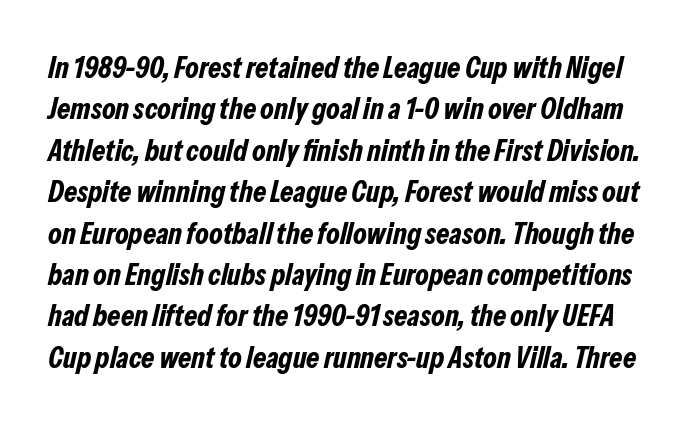
{"italic": "yes", "lean": "right", "slant_degrees": 13, "bold": "yes", "weight": "bold", "width": "condensed", "stroke_contrast": "low", "x_height": "medium", "monospaced": "no", "underline": "no", "line_spacing": "normal", "line_spacing_ratio": 1.38, "letter_spacing": "normal", "letter_spacing_em": 0.0, "glyph_px": 30}
